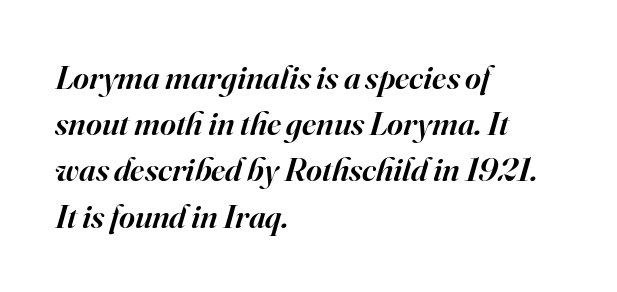
{"serif": "yes", "italic": "yes", "lean": "right", "slant_degrees": 16, "bold": "semi", "weight": "semibold", "width": "normal", "stroke_contrast": "high", "x_height": "small", "monospaced": "no", "underline": "no", "align": "left", "line_spacing": "normal", "line_spacing_ratio": 1.36, "letter_spacing": "normal", "letter_spacing_em": 0.0, "glyph_px": 34}
